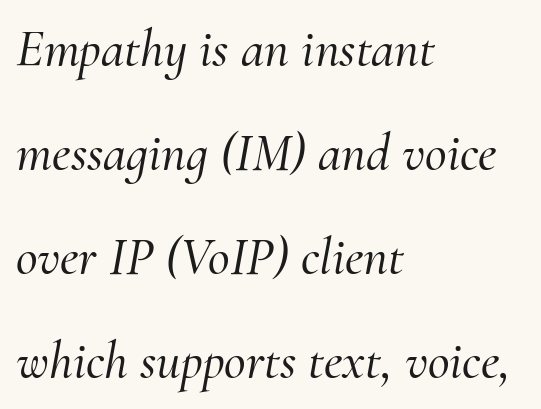
Q: Is the text italic (slanted)? A: Yes, it leans right by about 10 degrees.
Q: Is the typeface a serif or a sans-serif typeface? A: Serif.
Q: Is the text underlined? A: No.
Q: How is the paragraph aligned? A: Left-aligned.
Q: Is the spacing between letters normal or unusually wide? A: Normal.
Q: Is the spacing between lines tight, normal or loose? A: Loose.
Q: Width (condensed, normal, or wide)? A: Normal.
Q: Stroke contrast? A: Medium.
Q: x-height? A: Small.
Q: Monospaced? A: No.
